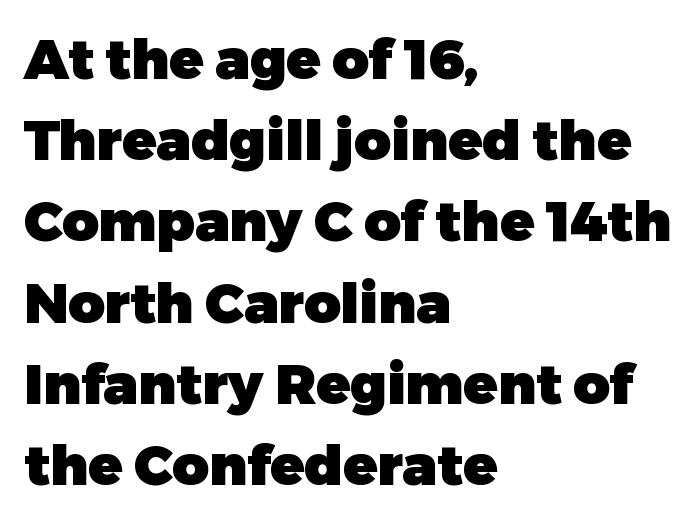
Q: Is the text bold? A: Yes.
Q: Is the text italic (slanted)? A: No, it is upright.
Q: Is the typeface a serif or a sans-serif typeface? A: Sans-serif.
Q: Is the text underlined? A: No.
Q: How is the paragraph aligned? A: Left-aligned.
Q: Is the spacing between letters normal or unusually wide? A: Normal.
Q: Is the spacing between lines tight, normal or loose? A: Normal.
Q: Width (condensed, normal, or wide)? A: Normal.
Q: Stroke contrast? A: Low.
Q: x-height? A: Medium.
Q: Monospaced? A: No.
